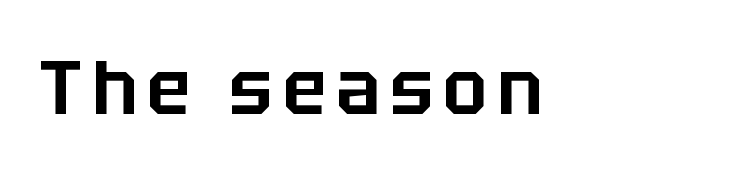
The image shows 74 px sans-serif type, upright; set left-aligned, not underlined; low stroke contrast and a large x-height.
